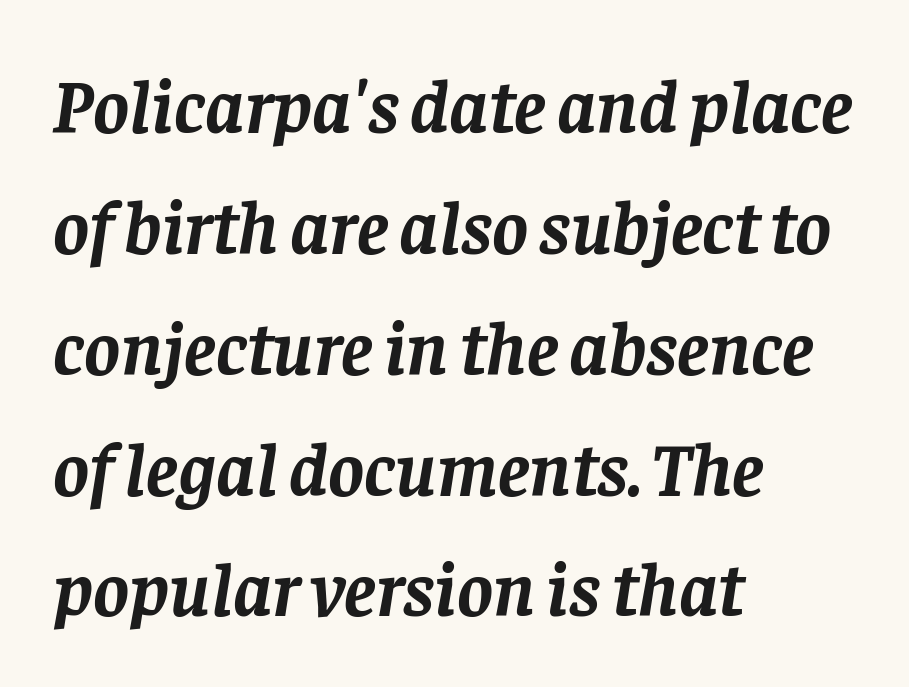
The image shows 76 px semibold serif type, italic (leaning right); set left-aligned, normal line spacing (1.59x), normal letter spacing, not underlined; low stroke contrast and a large x-height.
